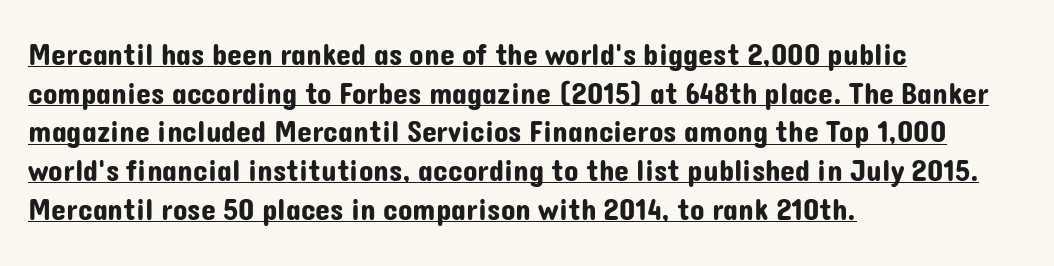
The image shows 30 px sans-serif type, upright; set left-aligned, normal line spacing (1.29x), normal letter spacing, underlined; low stroke contrast and a medium x-height.
